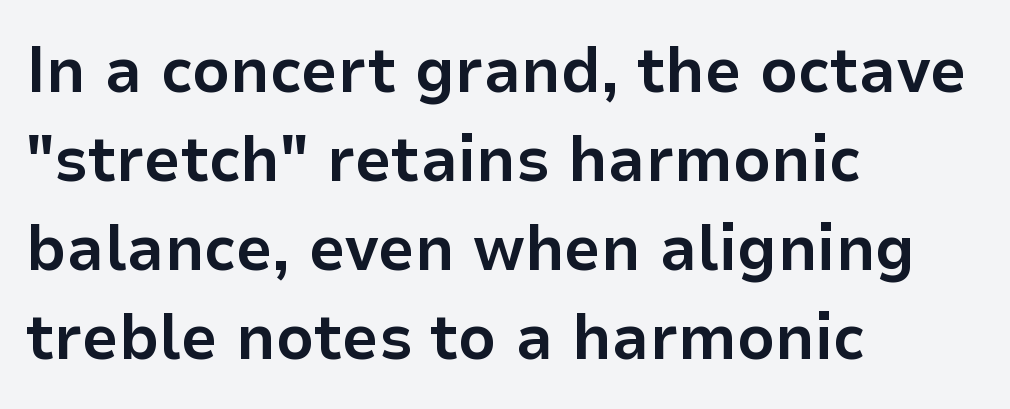
{"serif": "no", "italic": "no", "bold": "yes", "weight": "bold", "width": "normal", "stroke_contrast": "low", "x_height": "medium", "monospaced": "no", "underline": "no", "align": "left", "line_spacing": "normal", "line_spacing_ratio": 1.37, "letter_spacing": "normal", "letter_spacing_em": 0.0, "glyph_px": 65}
